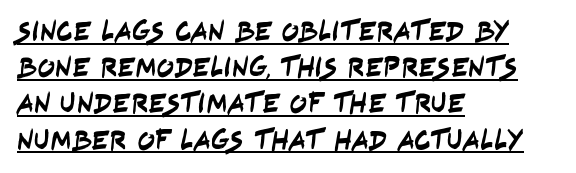
The image shows 29 px condensed sans-serif type; set left-aligned, normal line spacing (1.25x), normal letter spacing, underlined; low stroke contrast and a large x-height.
